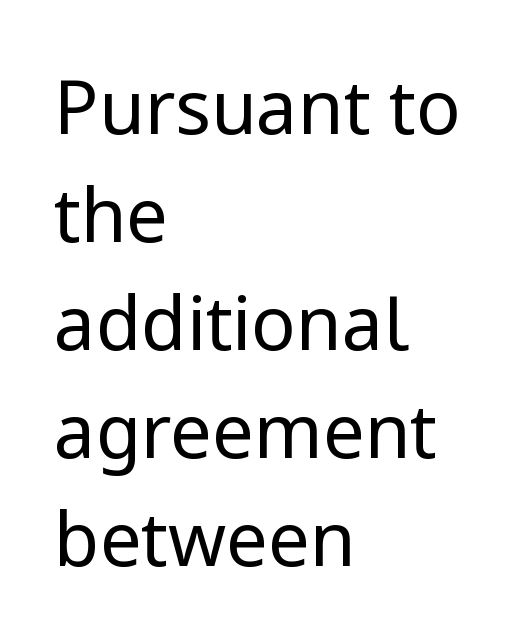
The text block is weighted toward the left margin, trailing off unevenly rightward. This rendering features lettering with no underline. No heavy texture on the line: the type isn't bold. Rendered with straight, roman letterforms. Typographically, this falls in the sans-serif category. Interline gaps are of average width in this sample.
